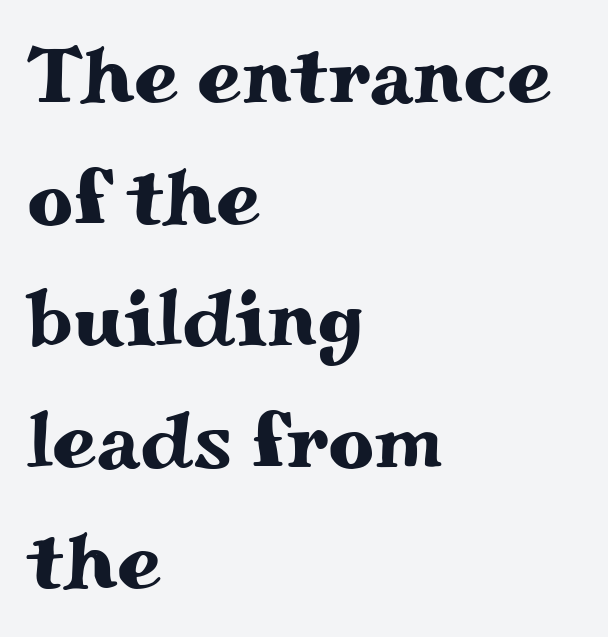
Check where the strokes stop: tiny serifs finish them off. The passage shown stacks its lines at a standard gap. Here the glyphs are tracked normally, forming tight word shapes. The passage shown is typed in a proportional face where columns would drift.
